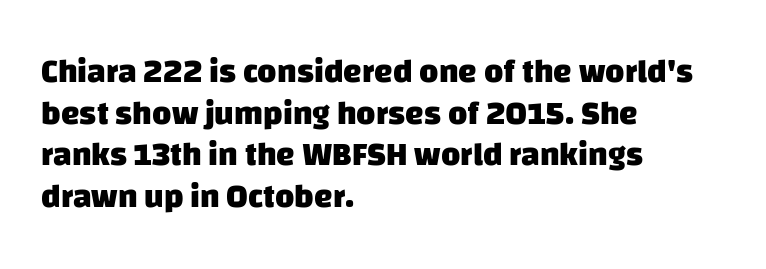
Q: Is the text bold? A: Yes.
Q: Is the typeface a serif or a sans-serif typeface? A: Sans-serif.
Q: Is the text underlined? A: No.
Q: How is the paragraph aligned? A: Left-aligned.
Q: Is the spacing between letters normal or unusually wide? A: Normal.
Q: Is the spacing between lines tight, normal or loose? A: Normal.
Q: Width (condensed, normal, or wide)? A: Normal.
Q: Stroke contrast? A: Low.
Q: x-height? A: Large.
Q: Monospaced? A: No.
